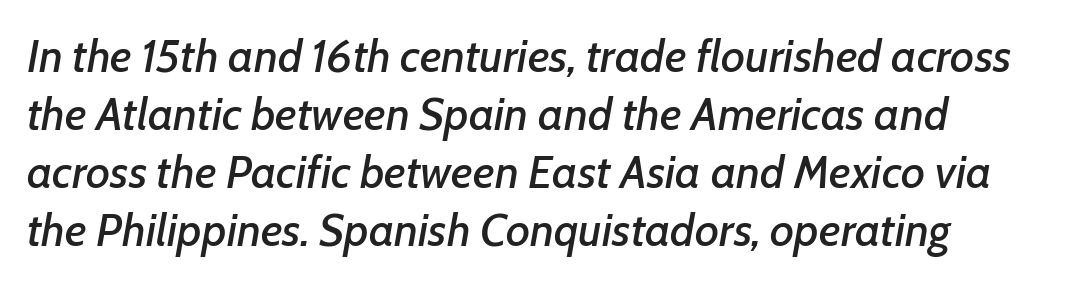
Q: Is the text italic (slanted)? A: Yes, it leans right by about 7 degrees.
Q: Is the text underlined? A: No.
Q: Is the spacing between letters normal or unusually wide? A: Normal.
Q: Is the spacing between lines tight, normal or loose? A: Normal.
Q: Width (condensed, normal, or wide)? A: Normal.
Q: Stroke contrast? A: Low.
Q: x-height? A: Medium.
Q: Monospaced? A: No.
